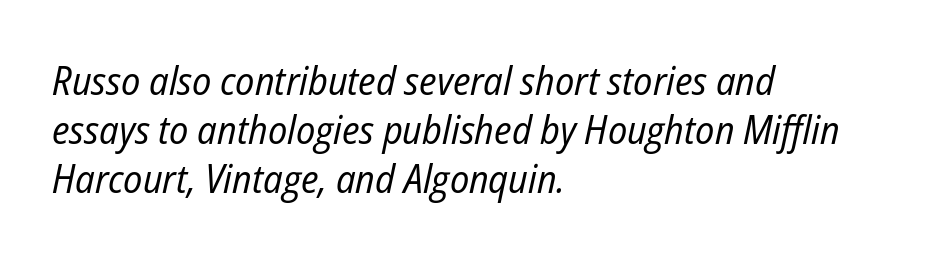
Q: Is the text bold? A: No.
Q: Is the text italic (slanted)? A: Yes, it leans right by about 12 degrees.
Q: Is the text underlined? A: No.
Q: How is the paragraph aligned? A: Left-aligned.
Q: Is the spacing between letters normal or unusually wide? A: Normal.
Q: Width (condensed, normal, or wide)? A: Condensed.
Q: Stroke contrast? A: Low.
Q: x-height? A: Medium.
Q: Monospaced? A: No.
